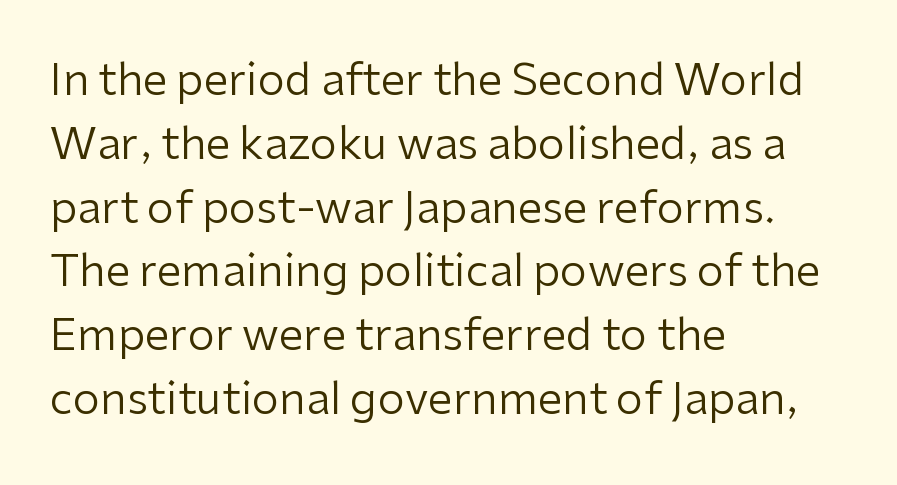
Q: Is the text bold? A: No.
Q: Is the text italic (slanted)? A: No, it is upright.
Q: Is the typeface a serif or a sans-serif typeface? A: Sans-serif.
Q: Is the text underlined? A: No.
Q: How is the paragraph aligned? A: Left-aligned.
Q: Is the spacing between letters normal or unusually wide? A: Normal.
Q: Is the spacing between lines tight, normal or loose? A: Normal.
Q: Width (condensed, normal, or wide)? A: Normal.
Q: Stroke contrast? A: Low.
Q: x-height? A: Medium.
Q: Monospaced? A: No.
